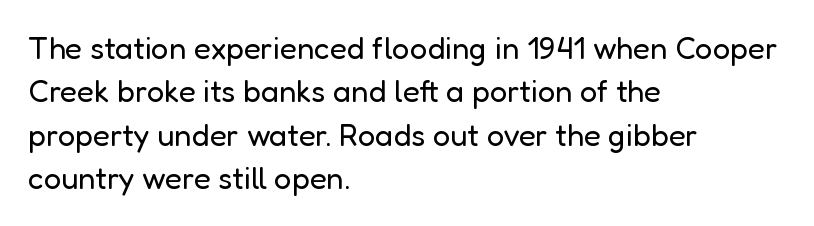
Q: Is the text bold? A: No.
Q: Is the text italic (slanted)? A: No, it is upright.
Q: Is the typeface a serif or a sans-serif typeface? A: Sans-serif.
Q: Is the text underlined? A: No.
Q: How is the paragraph aligned? A: Left-aligned.
Q: Is the spacing between letters normal or unusually wide? A: Normal.
Q: Is the spacing between lines tight, normal or loose? A: Normal.
Q: Width (condensed, normal, or wide)? A: Normal.
Q: Stroke contrast? A: Low.
Q: x-height? A: Medium.
Q: Monospaced? A: No.
